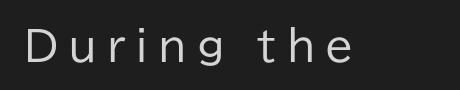
The tracking jumps out immediately: characters are airy and widely separated. This sample uses an upright cut, with every glyph sitting square on the baseline. Spacing verdict: proportional, widths tailored to each character. Plain, unruled lines of type. The typeface chosen for these lines omits serifs. The characters are drawn with everyday or finer stroke widths.
